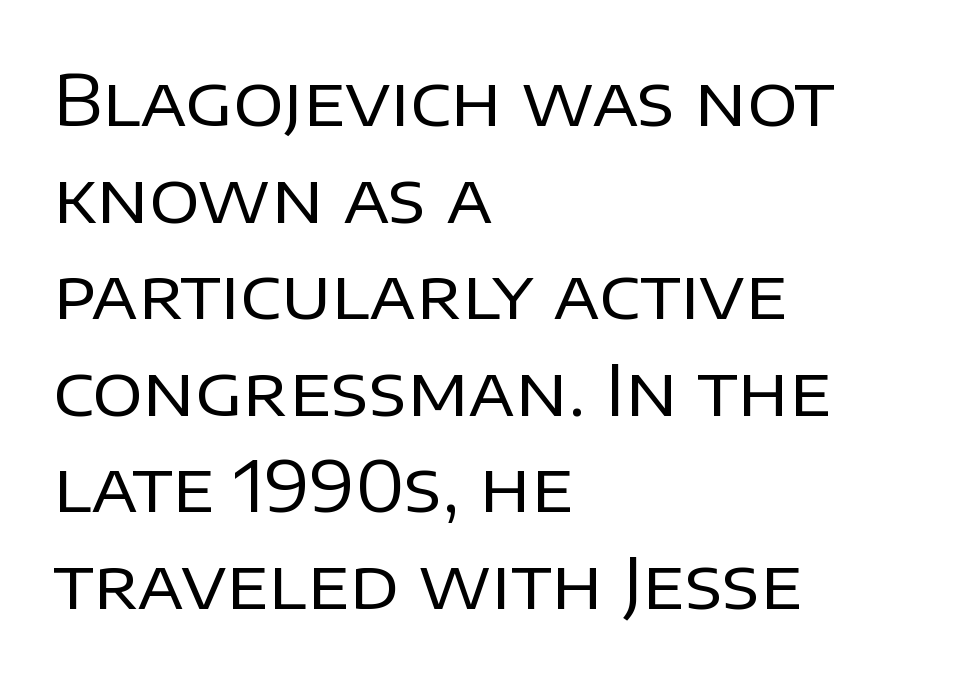
Q: Is the text bold? A: No.
Q: Is the text italic (slanted)? A: No, it is upright.
Q: Is the typeface a serif or a sans-serif typeface? A: Sans-serif.
Q: Is the text underlined? A: No.
Q: How is the paragraph aligned? A: Left-aligned.
Q: Is the spacing between letters normal or unusually wide? A: Normal.
Q: Is the spacing between lines tight, normal or loose? A: Normal.
Q: Width (condensed, normal, or wide)? A: Normal.
Q: Stroke contrast? A: Low.
Q: x-height? A: Large.
Q: Monospaced? A: No.
